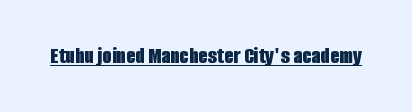
Q: Is the text bold? A: Yes.
Q: Is the text italic (slanted)? A: No, it is upright.
Q: Is the text underlined? A: Yes.
Q: Is the spacing between letters normal or unusually wide? A: Normal.
